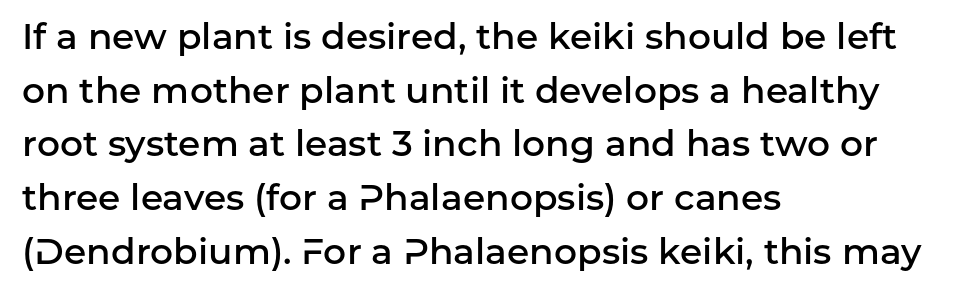
Q: Is the text bold? A: Semi-bold.
Q: Is the text italic (slanted)? A: No, it is upright.
Q: Is the typeface a serif or a sans-serif typeface? A: Sans-serif.
Q: Is the text underlined? A: No.
Q: How is the paragraph aligned? A: Left-aligned.
Q: Is the spacing between letters normal or unusually wide? A: Normal.
Q: Is the spacing between lines tight, normal or loose? A: Normal.
Q: Width (condensed, normal, or wide)? A: Normal.
Q: Stroke contrast? A: Low.
Q: x-height? A: Medium.
Q: Monospaced? A: No.
